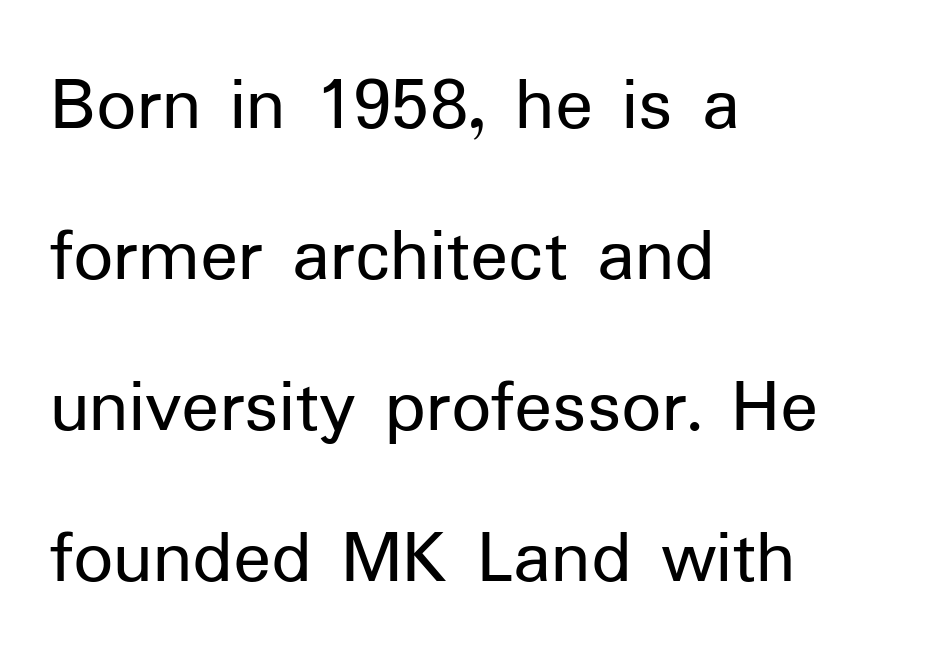
A great deal of white space separates one row of letters from the next. Italic: no, the glyphs are upright roman. Lines of text with bare space underneath. Students, note that the glyphs here touch the page at normal intervals. Is this a sans? Yes — the strokes have no serifs.
